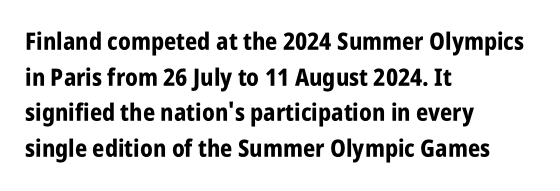
Q: Is the text bold? A: Yes.
Q: Is the text italic (slanted)? A: No, it is upright.
Q: Is the text underlined? A: No.
Q: How is the paragraph aligned? A: Left-aligned.
Q: Is the spacing between letters normal or unusually wide? A: Normal.
Q: Is the spacing between lines tight, normal or loose? A: Normal.
